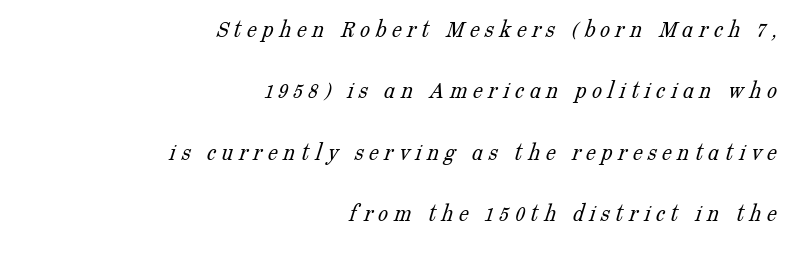
The image shows 25 px text type; set right-aligned, loose line spacing (2.46x), unusually wide letter spacing (+0.22 em), not underlined.
